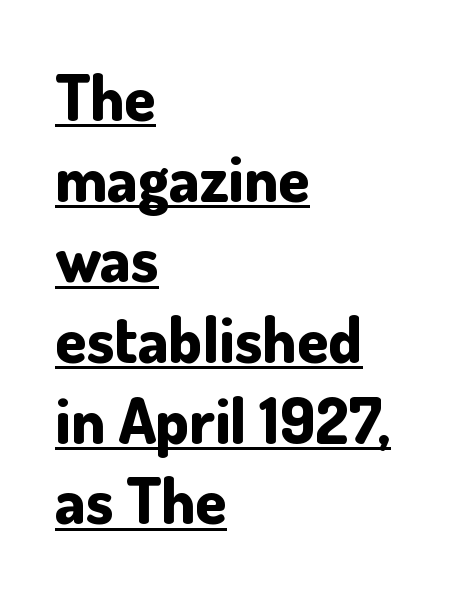
{"serif": "no", "italic": "no", "bold": "yes", "weight": "bold", "width": "normal", "stroke_contrast": "low", "x_height": "small", "monospaced": "no", "underline": "yes", "align": "left", "line_spacing": "normal", "line_spacing_ratio": 1.26, "letter_spacing": "normal", "letter_spacing_em": 0.0, "glyph_px": 64}
